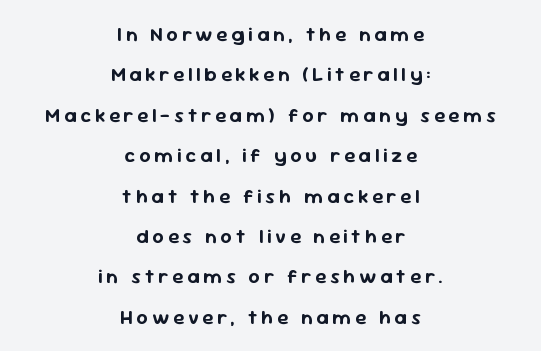
Is there any slant? The stems are plumb. If you folded the block vertically in half, each line would mirror itself in length. Vertical spacing — loose. Only glyphs here, with clear space below each row.
